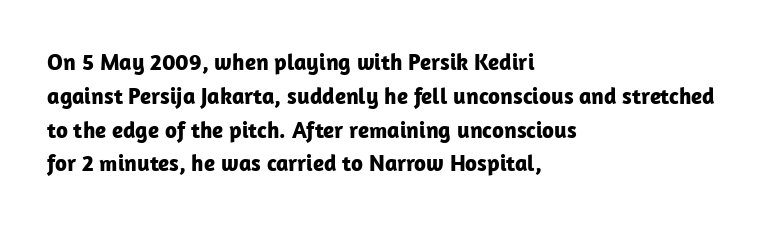
Q: Is the text bold? A: Yes.
Q: Is the text italic (slanted)? A: No, it is upright.
Q: Is the text underlined? A: No.
Q: How is the paragraph aligned? A: Left-aligned.
Q: Is the spacing between letters normal or unusually wide? A: Normal.
Q: Is the spacing between lines tight, normal or loose? A: Normal.
